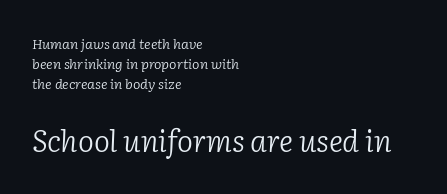
Q: Is the text bold? A: No.
Q: Is the text italic (slanted)? A: Yes, it leans right by about 2 degrees.
Q: Is the typeface a serif or a sans-serif typeface? A: Serif.
Q: Is the text underlined? A: No.
Q: How is the paragraph aligned? A: Left-aligned.
Q: Is the spacing between letters normal or unusually wide? A: Normal.
Q: Is the spacing between lines tight, normal or loose? A: Normal.
Q: Which block of text is set in a larger size, the first (top) or the second (bottom)? A: The second (bottom) one.
Q: Width (condensed, normal, or wide)? A: Normal.
Q: Stroke contrast? A: Low.
Q: x-height? A: Medium.
Q: Monospaced? A: No.
